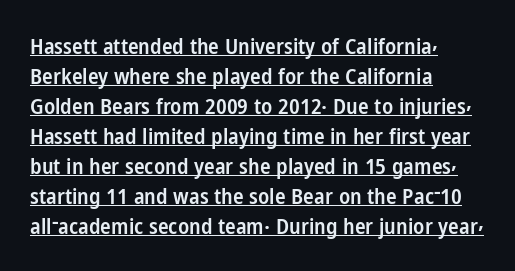
The sample's only ornament is a line tracing under the words. Caption: semibold face, moderately heavy strokes. Quick note: not italic, upright. The rendering anchors every line to the left-hand side. Quick note: interline space is typical. The letterforms sit shoulder to shoulder at normal distance.
